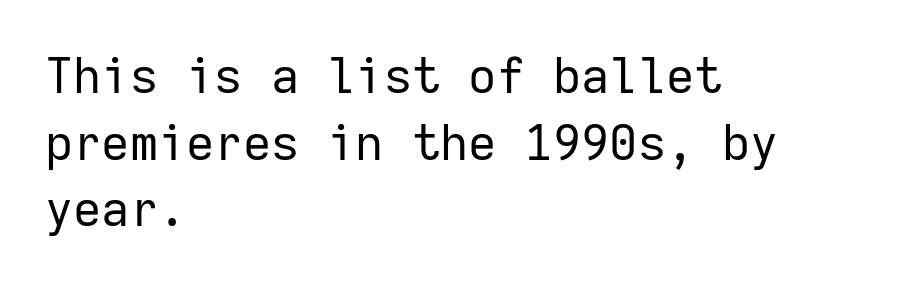
{"serif": "no", "italic": "no", "bold": "no", "weight": "regular", "width": "normal", "stroke_contrast": "low", "x_height": "medium", "monospaced": "yes", "underline": "no", "align": "left", "line_spacing": "normal", "line_spacing_ratio": 1.36, "letter_spacing": "normal", "letter_spacing_em": 0.0, "glyph_px": 49}
